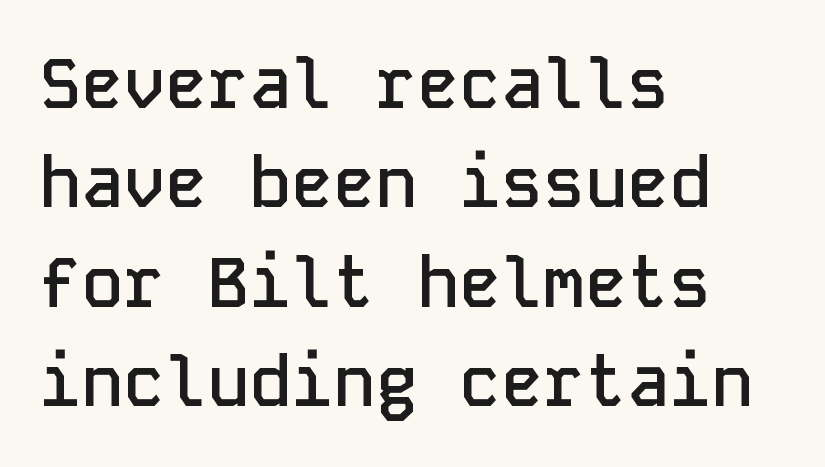
The image shows 70 px semibold sans-serif type, upright, monospaced; set left-aligned, normal line spacing (1.42x), normal letter spacing, not underlined; low stroke contrast and a medium x-height.
